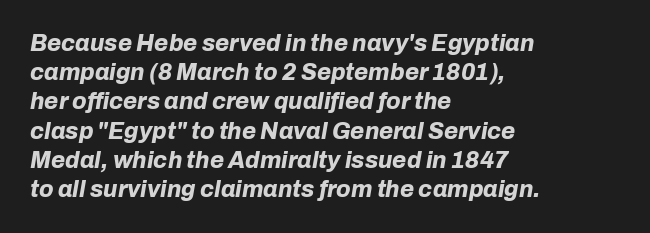
Q: Is the text bold? A: Yes.
Q: Is the text italic (slanted)? A: Yes, it leans right by about 10 degrees.
Q: Is the text underlined? A: No.
Q: How is the paragraph aligned? A: Left-aligned.
Q: Is the spacing between letters normal or unusually wide? A: Normal.
Q: Is the spacing between lines tight, normal or loose? A: Normal.
